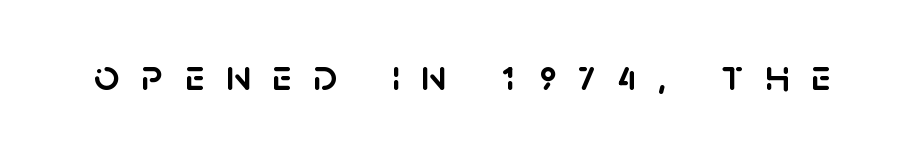
When letters stand straight like this, we call the style roman or upright. Note: no serifs on the glyphs. Tracking value appears strongly positive — letters spread wide. Here the designer chose a conventional face with non-uniform glyph widths. Just letters on the line, the space beneath them empty.
